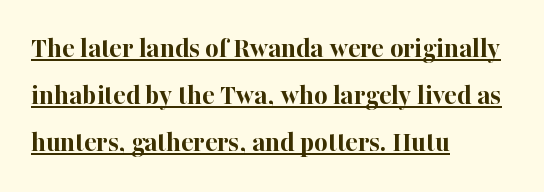
The image shows 29 px bold serif type, upright; set left-aligned, normal line spacing (1.62x), normal letter spacing, underlined; high stroke contrast and a medium x-height.
